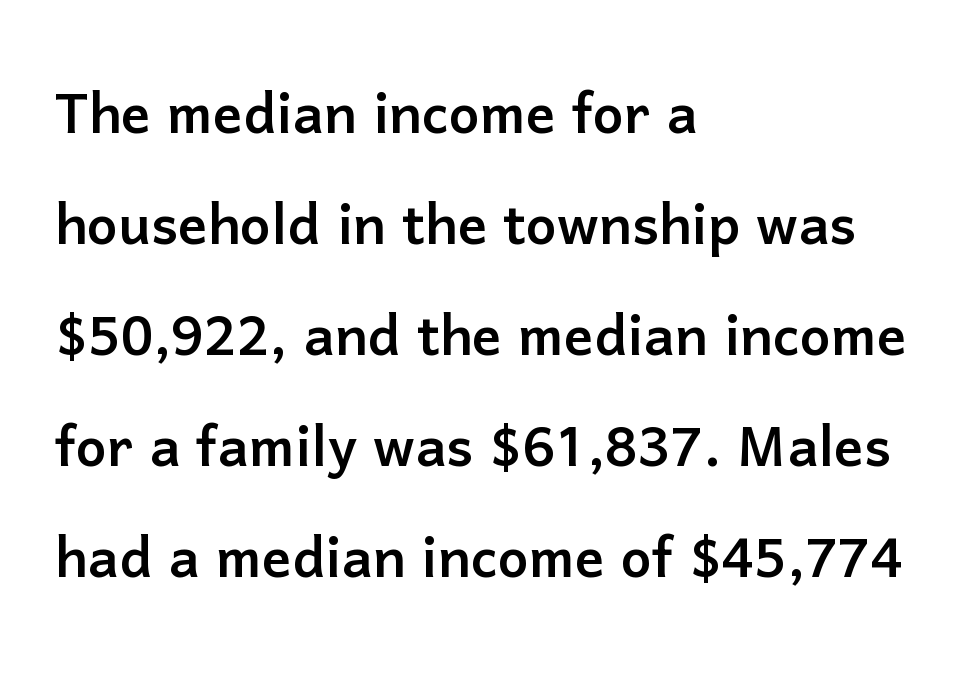
Characters remain perfectly vertical along every line. Layout note: lines flush left. The letters advance in unequal steps, a hallmark of proportional type. To sum up the face: it is a sans, with no serifs. The letters sit at their default tracking, neither squeezed nor spread. Just letters on the line, the space beneath them empty.
